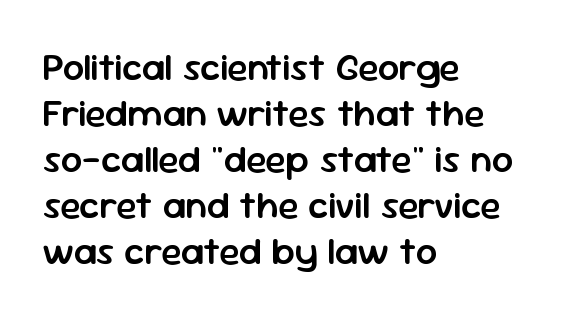
Typographic density is moderately raised because the face is semibold. You could not count columns in this text — the font is proportionally spaced. Clear beneath every line of the passage. The letters stand upright; this is a roman face. To sum up the face: it is a sans, with no serifs. A student would call this left alignment; a typographer would say flush left, rag right.
